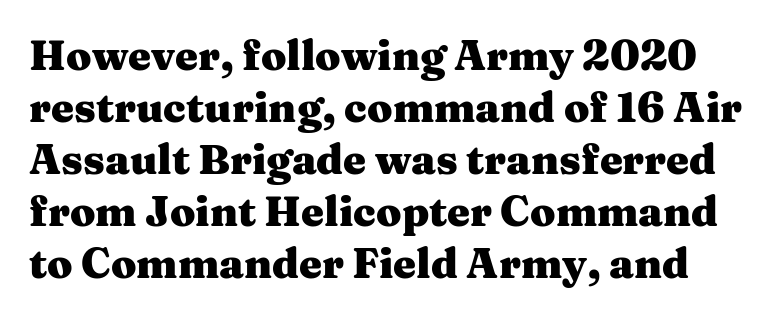
{"serif": "yes", "italic": "no", "bold": "yes", "weight": "heavy", "width": "wide", "stroke_contrast": "medium", "x_height": "medium", "monospaced": "no", "underline": "no", "line_spacing": "normal", "line_spacing_ratio": 1.27, "letter_spacing": "normal", "letter_spacing_em": 0.0, "glyph_px": 41}
